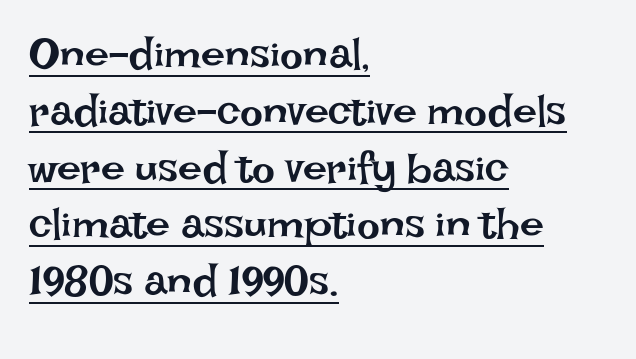
The passage shown is typed in a proportional face where columns would drift. No letter is thick-stroked: the sample isn't bold. Caption: lettering with a line underneath. Students, note that the glyphs here touch the page at normal intervals. The ragged edge is on the right, which tells us the setting is flush left.
